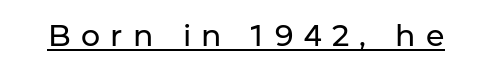
Q: Is the text bold? A: No.
Q: Is the text italic (slanted)? A: No, it is upright.
Q: Is the typeface a serif or a sans-serif typeface? A: Sans-serif.
Q: Is the text underlined? A: Yes.
Q: Is the spacing between letters normal or unusually wide? A: Unusually wide.
Q: Width (condensed, normal, or wide)? A: Normal.
Q: Stroke contrast? A: Low.
Q: x-height? A: Medium.
Q: Monospaced? A: No.
